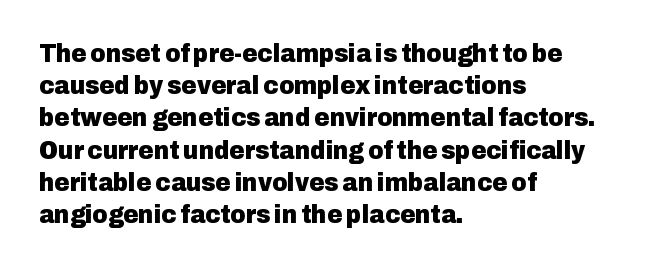
The image shows 26 px bold type, upright; set left-aligned, line spacing 1.24x, normal letter spacing, not underlined.
